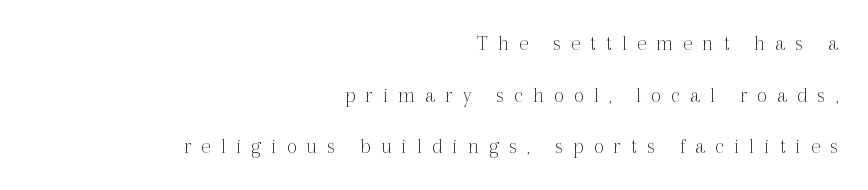
{"italic": "no", "bold": "no", "underline": "no", "align": "right", "line_spacing": "loose", "line_spacing_ratio": 2.35, "letter_spacing": "wide", "letter_spacing_em": 0.46, "glyph_px": 22}
